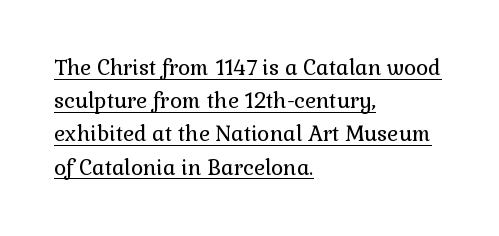
Think standard paragraph weight, or any step lighter than that. The typography opts for an upright posture over an oblique one. The rag falls on the right side of this text block. The face used here appears with an underline applied. Leading: standard. Here the glyphs are tracked normally, forming tight word shapes.
